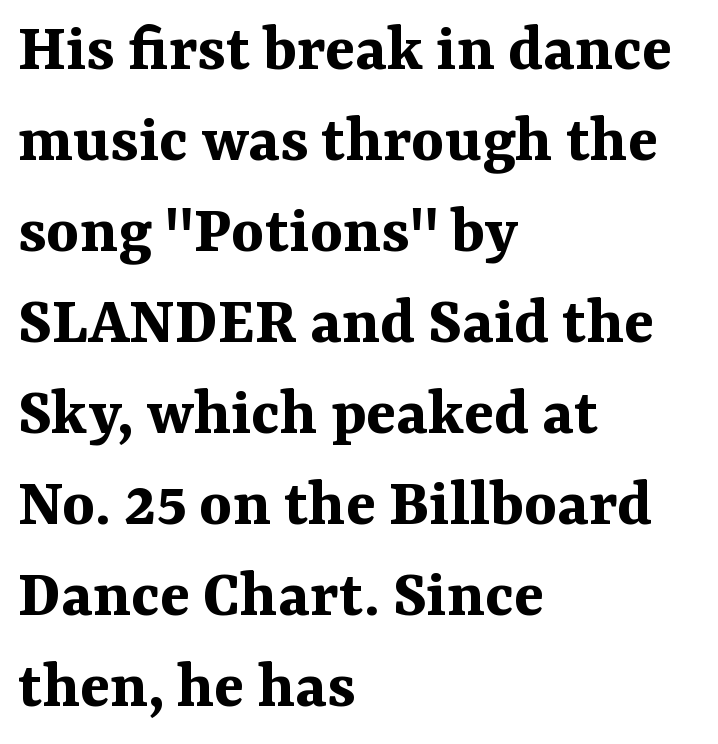
The image shows 70 px bold serif type, upright; set left-aligned, normal line spacing (1.3x), normal letter spacing, not underlined; medium stroke contrast and a medium x-height.
